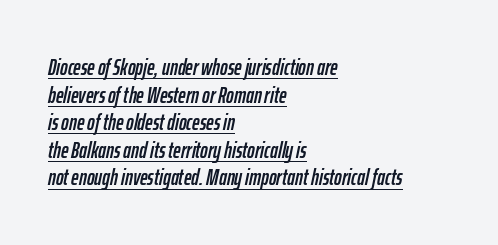
The image shows 23 px text type, italic (leaning right); set left-aligned, line spacing 1.2x, normal letter spacing, underlined.
